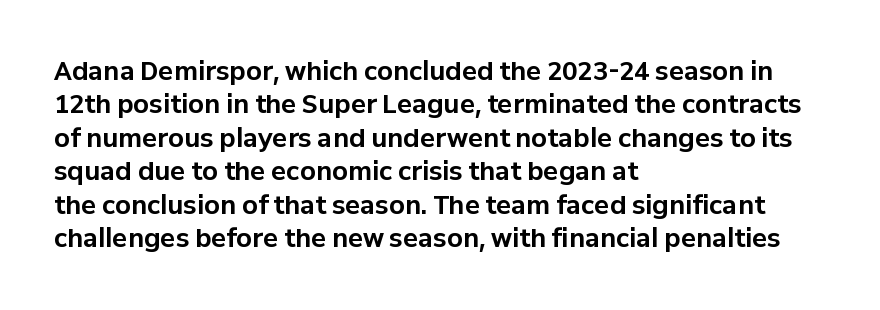
Notice how the passage keeps a crisp vertical edge on the left only. Ordinary non-slanted type is in use. This sample uses plain, unmodified letter spacing. Strong, thick strokes mark this as bold type. Normally led — the rows are evenly, conventionally spaced.
